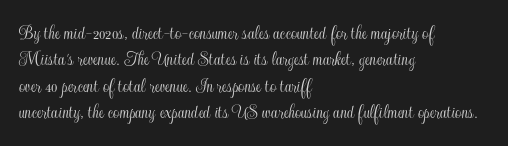
Q: Is the text italic (slanted)? A: Yes.
Q: Is the text underlined? A: No.
Q: How is the paragraph aligned? A: Left-aligned.
Q: Is the spacing between letters normal or unusually wide? A: Normal.
